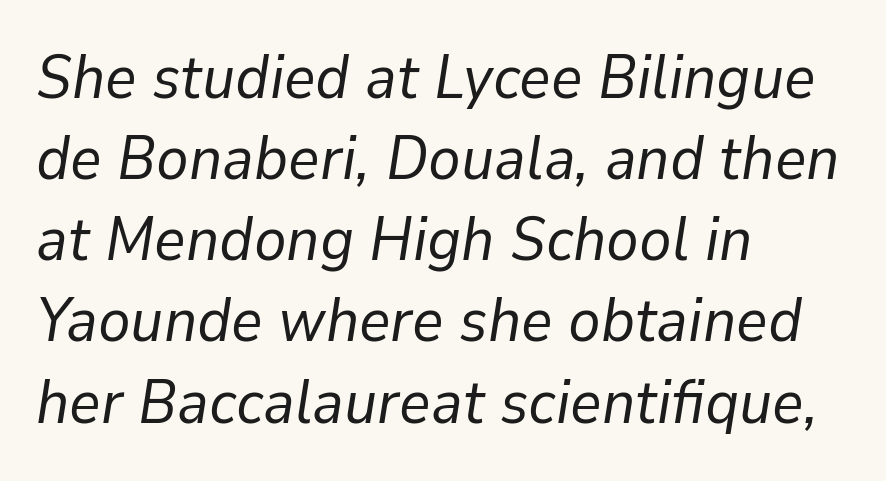
Q: Is the text bold? A: No.
Q: Is the text italic (slanted)? A: Yes, it leans right by about 9 degrees.
Q: Is the text underlined? A: No.
Q: How is the paragraph aligned? A: Left-aligned.
Q: Is the spacing between letters normal or unusually wide? A: Normal.
Q: Is the spacing between lines tight, normal or loose? A: Normal.
Q: Width (condensed, normal, or wide)? A: Normal.
Q: Stroke contrast? A: Low.
Q: x-height? A: Medium.
Q: Monospaced? A: No.
